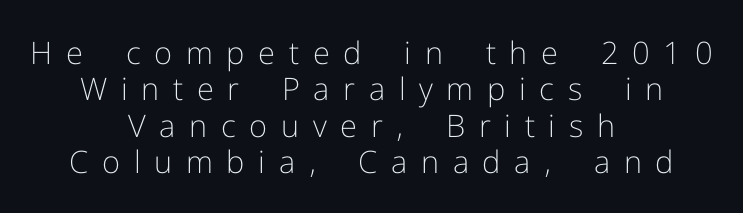
Q: Is the text bold? A: No.
Q: Is the text italic (slanted)? A: No, it is upright.
Q: Is the typeface a serif or a sans-serif typeface? A: Sans-serif.
Q: Is the text underlined? A: No.
Q: How is the paragraph aligned? A: Centered.
Q: Is the spacing between letters normal or unusually wide? A: Unusually wide.
Q: Width (condensed, normal, or wide)? A: Normal.
Q: Stroke contrast? A: Low.
Q: x-height? A: Medium.
Q: Monospaced? A: No.
